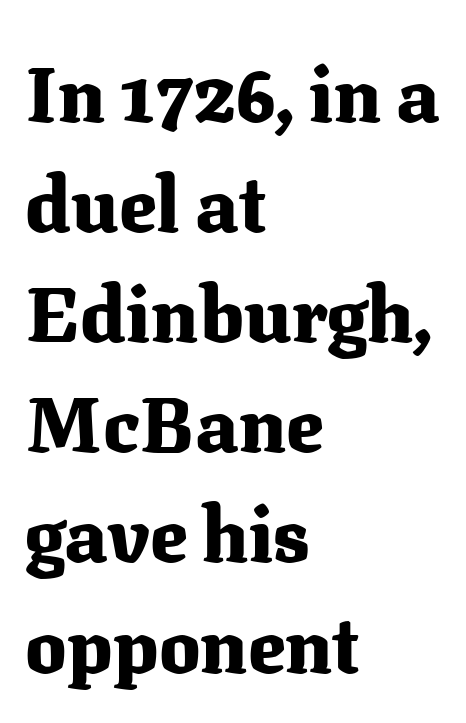
{"serif": "yes", "italic": "no", "bold": "yes", "weight": "heavy", "width": "normal", "stroke_contrast": "medium", "x_height": "medium", "monospaced": "no", "underline": "no", "align": "left", "line_spacing": "normal", "line_spacing_ratio": 1.43, "letter_spacing": "normal", "letter_spacing_em": 0.0, "glyph_px": 77}
